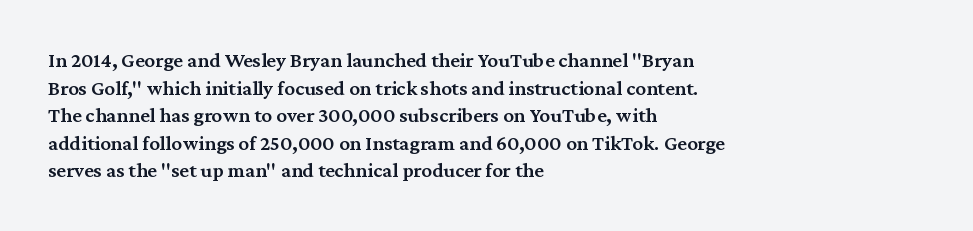
The image shows 21 px text type, upright; set left-aligned, normal line spacing (1.31x), normal letter spacing, not underlined.
